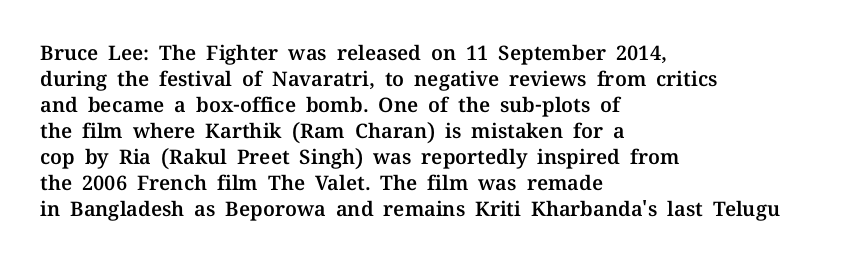
The letterforms sit shoulder to shoulder at normal distance. The lines in this sample share a left origin and differ only in where they stop. Lines of text with bare space underneath. This sample keeps an unexceptional amount of space between lines. Upright lettering throughout.
